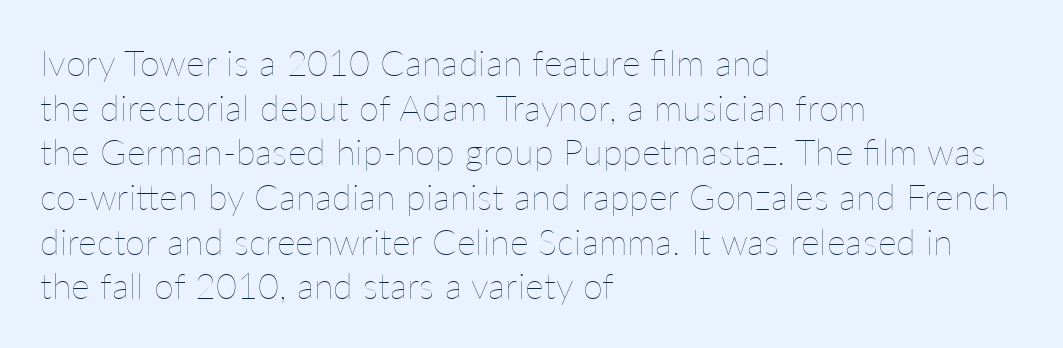
{"italic": "no", "bold": "no", "weight": "thin", "width": "normal", "stroke_contrast": "low", "x_height": "medium", "monospaced": "no", "underline": "no", "align": "left", "line_spacing_ratio": 1.24, "letter_spacing": "normal", "letter_spacing_em": 0.0, "glyph_px": 36}
